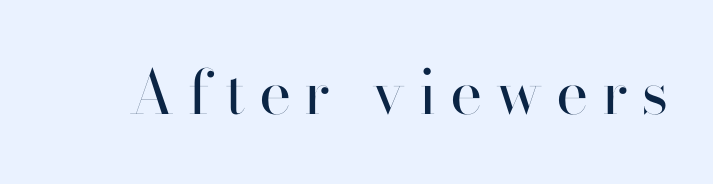
The image shows 61 px regular-weight sans-serif type, upright; set unusually wide letter spacing (+0.22 em), not underlined; high stroke contrast and a small x-height.
